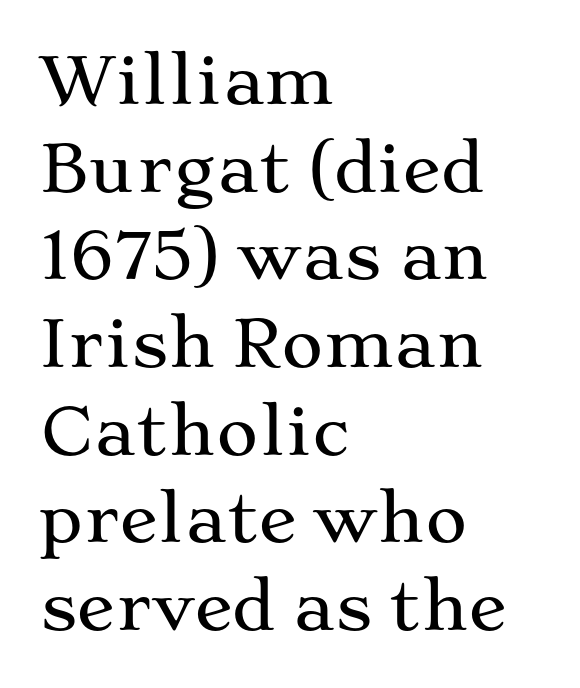
Between one letter and the next there's only the usual sliver of space. The characters display serif detailing at their extremities. The letters advance in unequal steps, a hallmark of proportional type. Unmarked baselines from the first word to the last. The typesetter chose a ragged-right arrangement here. Italic? Not at all — the glyphs are vertical.
